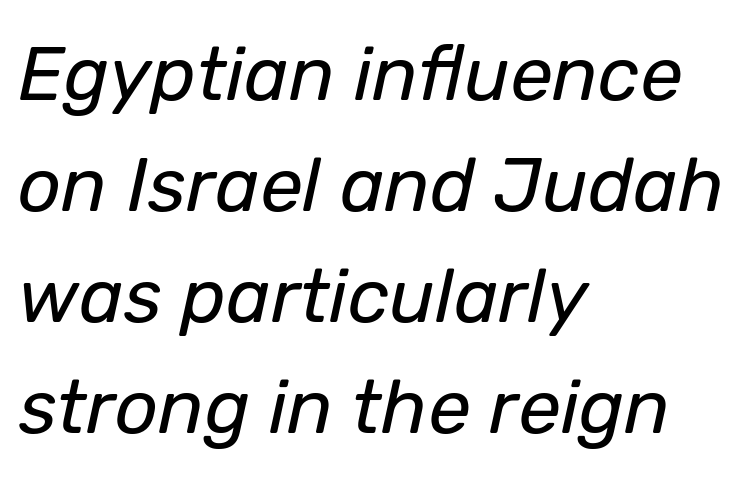
The image shows 76 px regular-weight type, italic (leaning right); set left-aligned, normal line spacing (1.46x), normal letter spacing, not underlined; low stroke contrast and a medium x-height.
